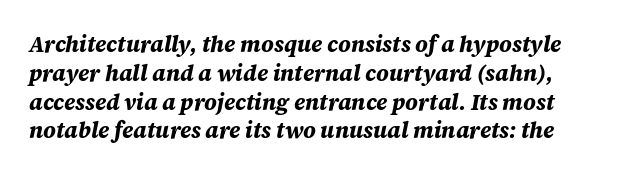
{"italic": "yes", "lean": "right", "slant_degrees": 12, "bold": "yes", "underline": "no", "line_spacing": "normal", "line_spacing_ratio": 1.31, "letter_spacing": "normal", "letter_spacing_em": 0.0, "glyph_px": 22}
